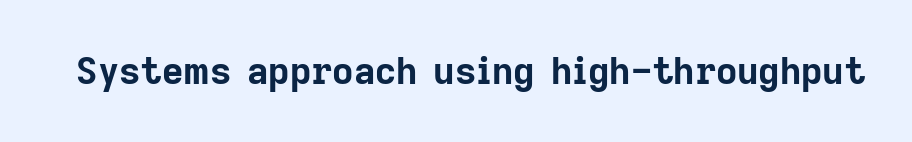
Q: Is the text bold? A: Yes.
Q: Is the text italic (slanted)? A: No, it is upright.
Q: Is the typeface a serif or a sans-serif typeface? A: Sans-serif.
Q: Is the text underlined? A: No.
Q: Is the spacing between letters normal or unusually wide? A: Normal.
Q: Width (condensed, normal, or wide)? A: Normal.
Q: Stroke contrast? A: Low.
Q: x-height? A: Medium.
Q: Monospaced? A: No.
